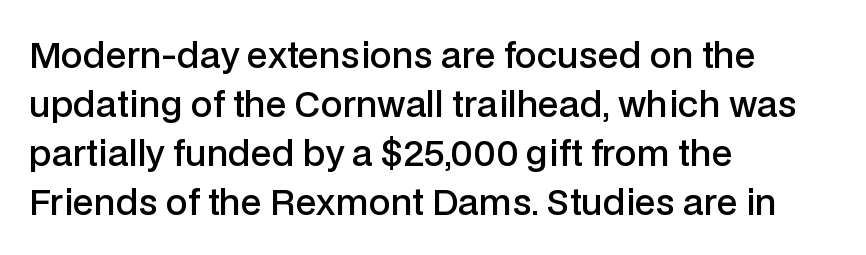
A sans-serif font was chosen for this passage. It's the straight-up-and-down kind of type. Each line starts at the same left margin while the right side varies. Each row of text sits above clean, open space. Compared with typical body copy, the letter spacing here is the same. Looks like regular typesetting: each glyph gets only the width it needs.
